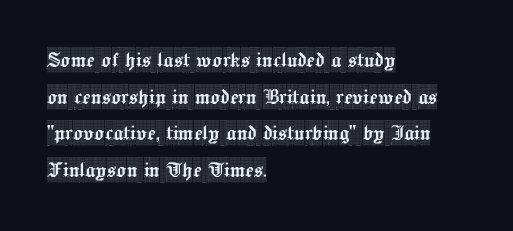
{"italic": "no", "underline": "no", "align": "left", "line_spacing": "normal", "line_spacing_ratio": 1.47, "letter_spacing": "normal", "letter_spacing_em": 0.0, "glyph_px": 25}
